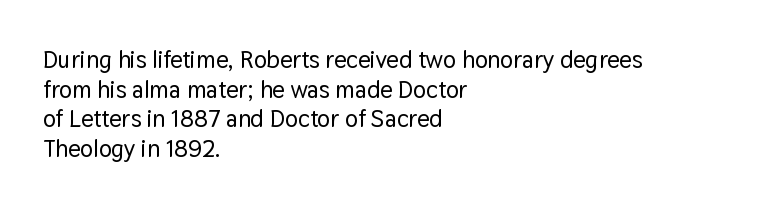
Q: Is the text italic (slanted)? A: No, it is upright.
Q: Is the text underlined? A: No.
Q: How is the paragraph aligned? A: Left-aligned.
Q: Is the spacing between letters normal or unusually wide? A: Normal.
